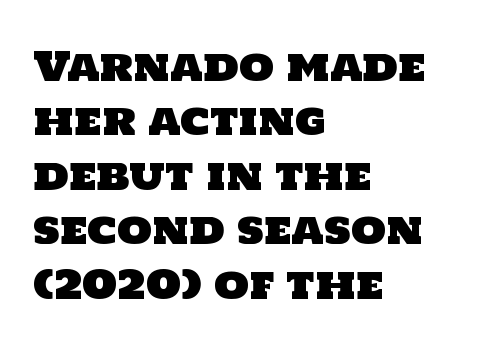
The image shows 40 px sans-serif type; set left-aligned, normal line spacing (1.36x), normal letter spacing, not underlined; low stroke contrast and a large x-height.
